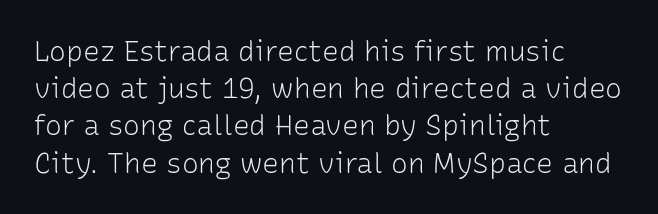
{"serif": "no", "italic": "no", "bold": "no", "weight": "light", "width": "normal", "stroke_contrast": "low", "x_height": "medium", "monospaced": "no", "underline": "no", "align": "left", "line_spacing": "normal", "line_spacing_ratio": 1.33, "letter_spacing": "normal", "letter_spacing_em": 0.0, "glyph_px": 28}
